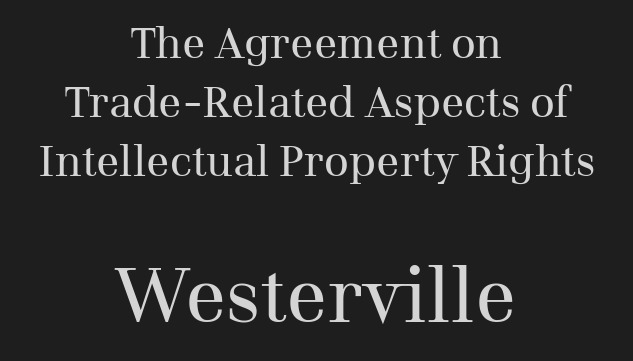
Q: Is the text bold? A: No.
Q: Is the text italic (slanted)? A: No, it is upright.
Q: Is the typeface a serif or a sans-serif typeface? A: Serif.
Q: Is the text underlined? A: No.
Q: How is the paragraph aligned? A: Centered.
Q: Is the spacing between letters normal or unusually wide? A: Normal.
Q: Is the spacing between lines tight, normal or loose? A: Normal.
Q: Which block of text is set in a larger size, the first (top) or the second (bottom)? A: The second (bottom) one.
Q: Width (condensed, normal, or wide)? A: Normal.
Q: Stroke contrast? A: Medium.
Q: x-height? A: Medium.
Q: Monospaced? A: No.
